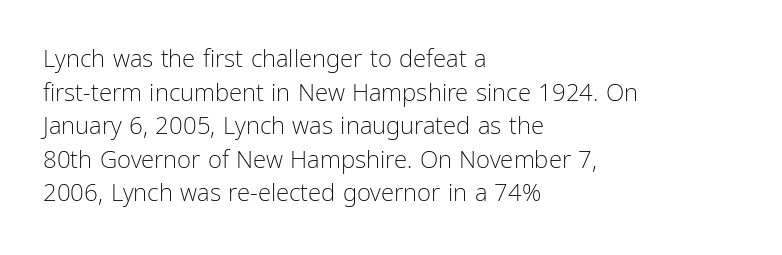
The image shows 24 px text type, upright; set left-aligned, normal line spacing (1.4x), normal letter spacing, not underlined.
